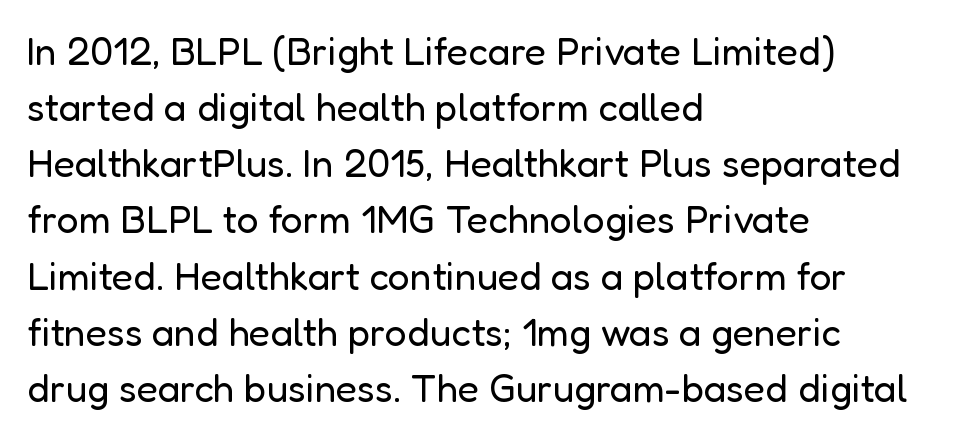
The image shows 39 px regular-weight sans-serif type, upright; set left-aligned, normal line spacing (1.44x), normal letter spacing, not underlined; low stroke contrast and a medium x-height.
